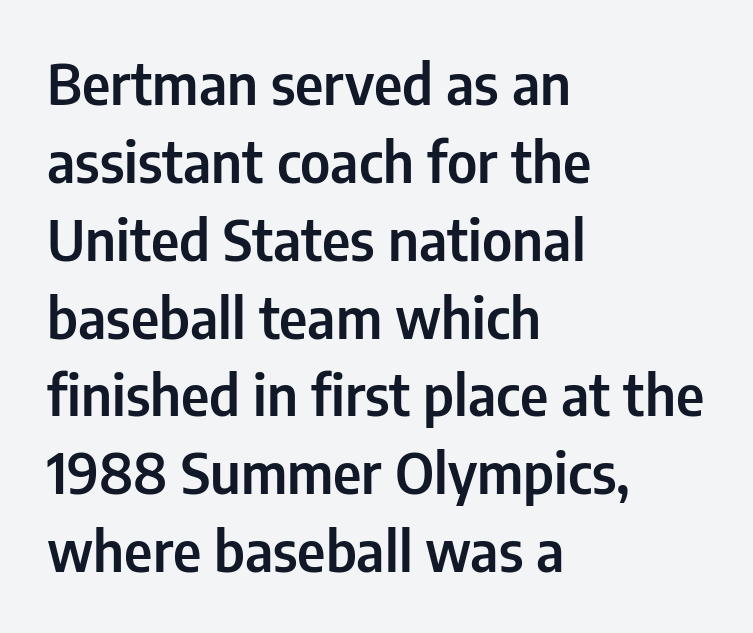
This rendering employs a face without finishing strokes, i.e., a sans-serif. Clear beneath every line of the passage. You could not count columns in this text — the font is proportionally spaced. The passage shown has conventional tracking throughout. Line starts are locked; line ends wander.
